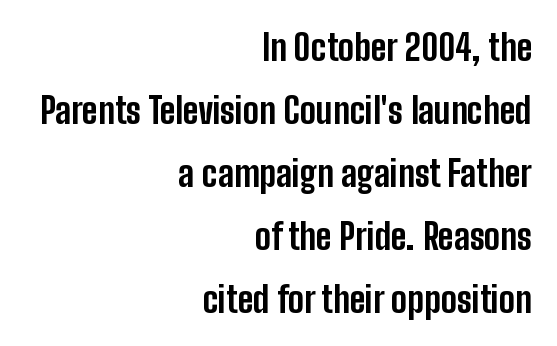
{"serif": "no", "italic": "no", "bold": "yes", "weight": "bold", "width": "condensed", "stroke_contrast": "low", "x_height": "medium", "monospaced": "no", "underline": "no", "align": "right", "line_spacing_ratio": 1.75, "letter_spacing": "normal", "letter_spacing_em": 0.0, "glyph_px": 36}
